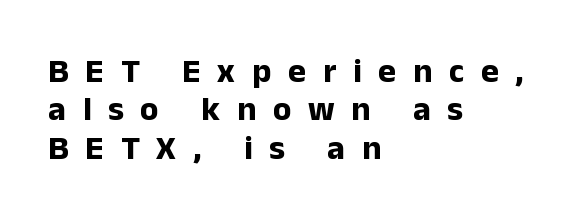
Q: Is the text bold? A: Yes.
Q: Is the text italic (slanted)? A: No, it is upright.
Q: Is the typeface a serif or a sans-serif typeface? A: Sans-serif.
Q: Is the text underlined? A: No.
Q: How is the paragraph aligned? A: Left-aligned.
Q: Is the spacing between letters normal or unusually wide? A: Unusually wide.
Q: Is the spacing between lines tight, normal or loose? A: Tight.
Q: Width (condensed, normal, or wide)? A: Normal.
Q: Stroke contrast? A: Low.
Q: x-height? A: Medium.
Q: Monospaced? A: No.
